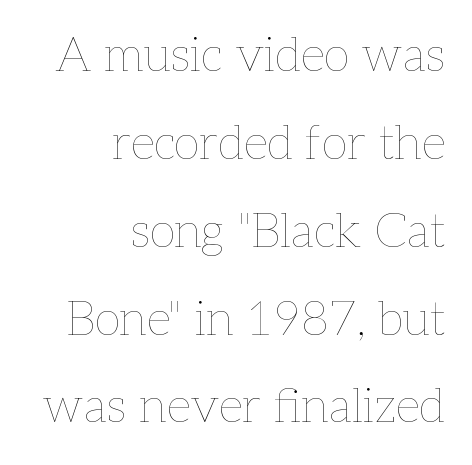
The image shows 48 px thin type, upright; set right-aligned, line spacing 1.83x, normal letter spacing, not underlined; low stroke contrast and a medium x-height.
